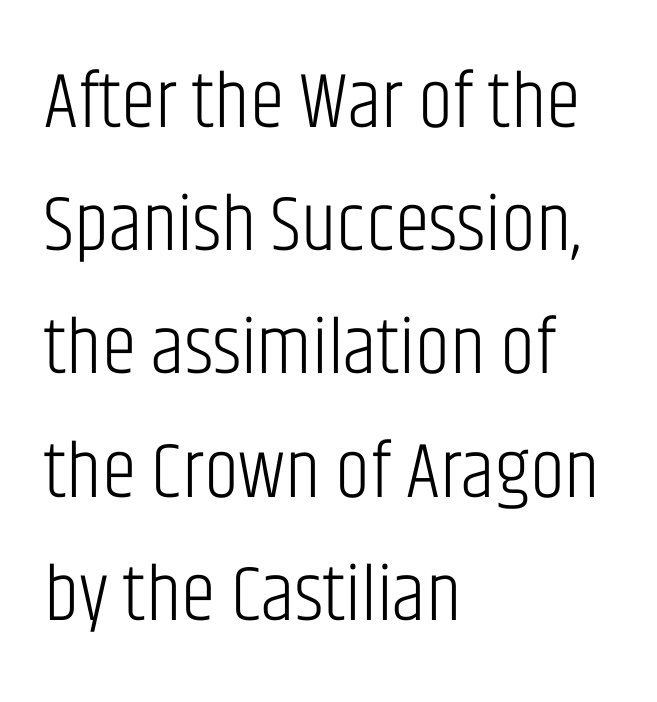
Q: Is the text bold? A: No.
Q: Is the text italic (slanted)? A: No, it is upright.
Q: Is the typeface a serif or a sans-serif typeface? A: Sans-serif.
Q: Is the text underlined? A: No.
Q: How is the paragraph aligned? A: Left-aligned.
Q: Is the spacing between letters normal or unusually wide? A: Normal.
Q: Is the spacing between lines tight, normal or loose? A: Normal.
Q: Width (condensed, normal, or wide)? A: Condensed.
Q: Stroke contrast? A: Low.
Q: x-height? A: Large.
Q: Monospaced? A: No.
